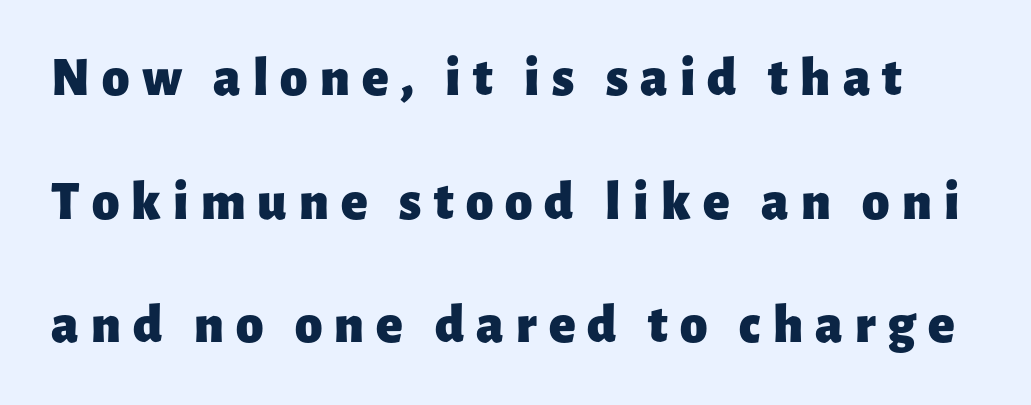
{"serif": "no", "italic": "no", "bold": "yes", "weight": "heavy", "width": "normal", "stroke_contrast": "low", "x_height": "medium", "monospaced": "no", "underline": "no", "line_spacing": "loose", "line_spacing_ratio": 2.25, "letter_spacing": "wide", "letter_spacing_em": 0.22, "glyph_px": 55}
